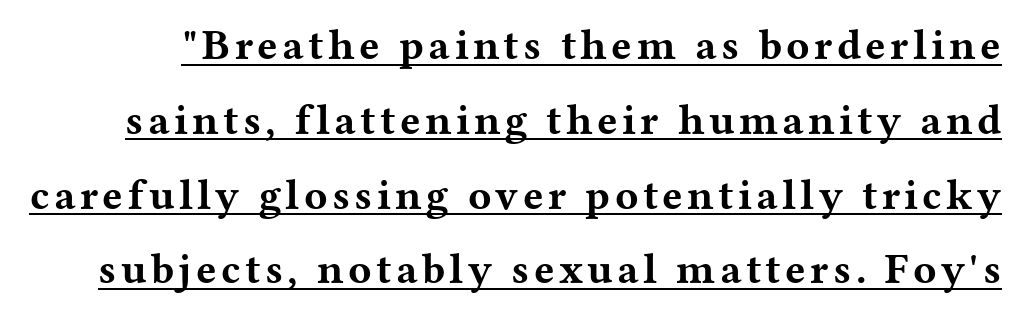
{"serif": "yes", "italic": "no", "bold": "yes", "weight": "bold", "width": "wide", "stroke_contrast": "medium", "x_height": "medium", "monospaced": "no", "underline": "yes", "line_spacing_ratio": 1.74, "glyph_px": 43}
